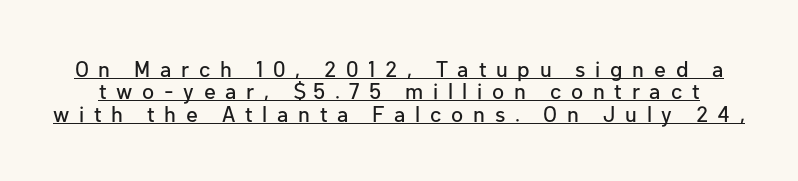
The image shows 22 px text type, upright; set tight line spacing (1.02x), unusually wide letter spacing (+0.44 em), underlined.
